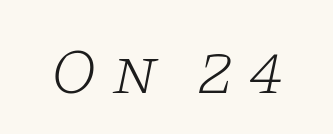
This rendering features lettering with no underline. Honestly, the letter spacing is so wide it's the main thing you notice. The weight tops out at a normal text grade. Little horizontal feet cap the strokes, marking this as serif type.
